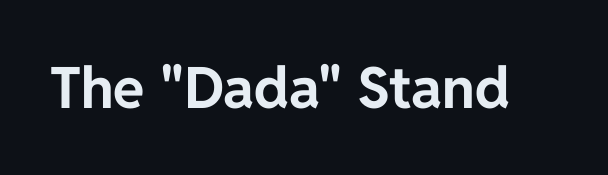
{"serif": "no", "italic": "no", "bold": "yes", "weight": "bold", "width": "normal", "stroke_contrast": "low", "x_height": "medium", "monospaced": "no", "underline": "no", "letter_spacing": "normal", "letter_spacing_em": 0.0, "glyph_px": 57}
